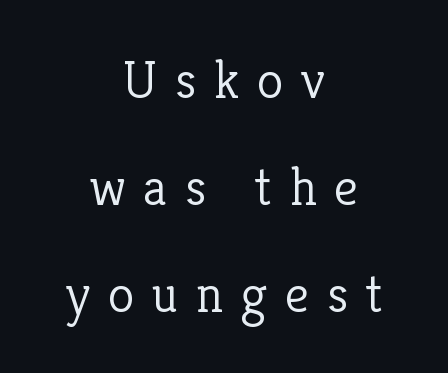
Compared with typical body copy, the letter spacing here is much looser. The specimen reads as upright at a glance. Note the varied advance widths — an 'i' is clearly narrower than an 'm'. The face looks like a standard text weight, possibly lighter. The text block is weighted toward neither margin, spreading evenly from the middle.
